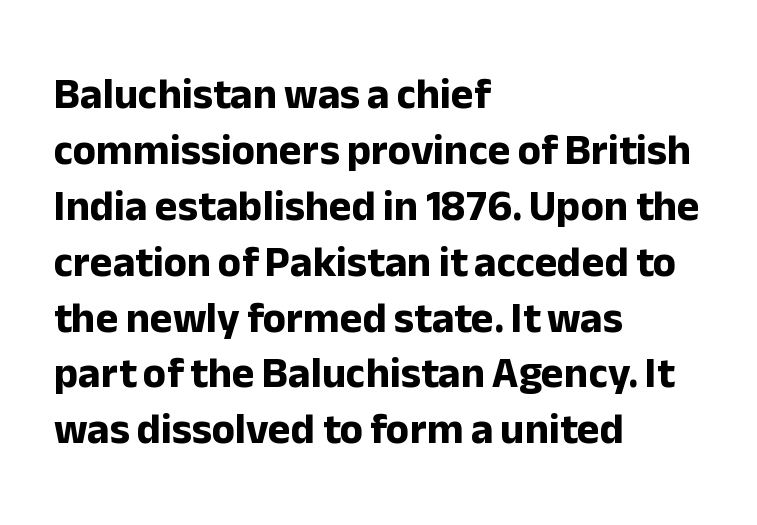
Q: Is the text bold? A: Yes.
Q: Is the text italic (slanted)? A: No, it is upright.
Q: Is the typeface a serif or a sans-serif typeface? A: Sans-serif.
Q: Is the text underlined? A: No.
Q: How is the paragraph aligned? A: Left-aligned.
Q: Is the spacing between letters normal or unusually wide? A: Normal.
Q: Is the spacing between lines tight, normal or loose? A: Normal.
Q: Width (condensed, normal, or wide)? A: Normal.
Q: Stroke contrast? A: Low.
Q: x-height? A: Medium.
Q: Monospaced? A: No.
